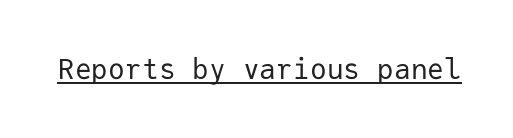
Q: Is the text bold? A: No.
Q: Is the text italic (slanted)? A: No, it is upright.
Q: Is the typeface a serif or a sans-serif typeface? A: Sans-serif.
Q: Is the text underlined? A: Yes.
Q: Is the spacing between letters normal or unusually wide? A: Normal.
Q: Width (condensed, normal, or wide)? A: Normal.
Q: Stroke contrast? A: Low.
Q: x-height? A: Medium.
Q: Monospaced? A: Yes.
